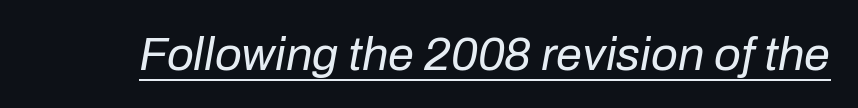
Q: Is the text bold? A: No.
Q: Is the text italic (slanted)? A: Yes, it leans right by about 10 degrees.
Q: Is the text underlined? A: Yes.
Q: Is the spacing between letters normal or unusually wide? A: Normal.
Q: Width (condensed, normal, or wide)? A: Normal.
Q: Stroke contrast? A: Low.
Q: x-height? A: Medium.
Q: Monospaced? A: No.
